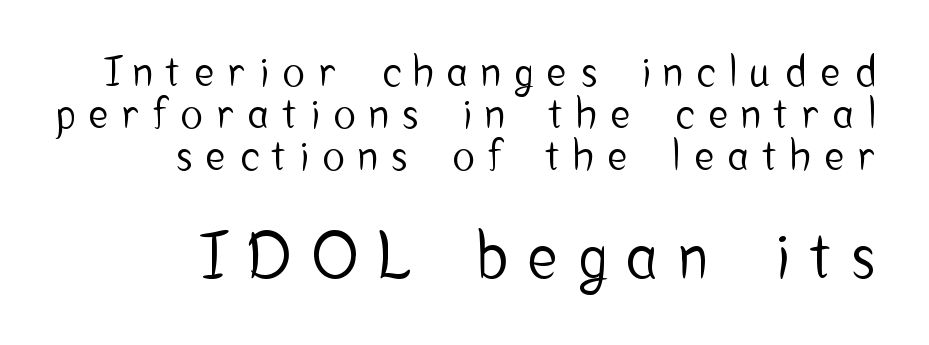
Posture: upright roman. The area under the type is left untouched. Bigger letters appear in the bottom chunk; the top chunk is reduced. Tracking here is generous; glyphs stand well apart from one another. Nope, no serifs anywhere on these letters. The face used here is proportionally spaced, like ordinary book or web type.
